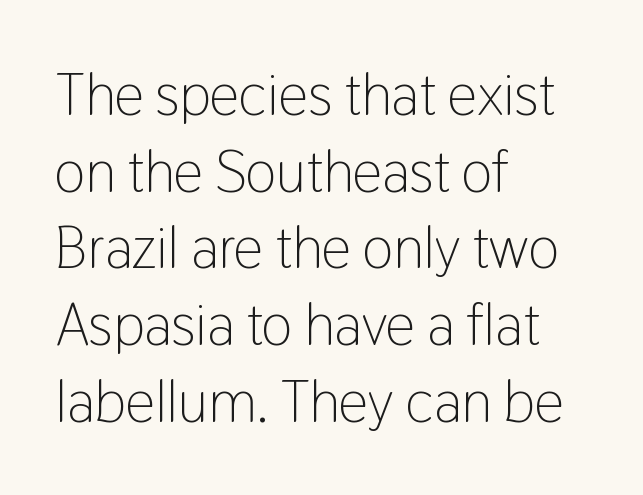
The image shows 59 px light, condensed sans-serif type, upright; set left-aligned, normal line spacing (1.3x), normal letter spacing, not underlined; low stroke contrast and a medium x-height.
